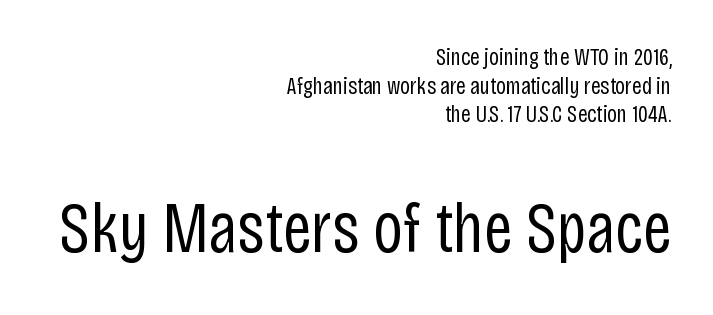
The image shows 72 px regular-weight, condensed sans-serif type, upright; set right-aligned, line spacing 1.19x, normal letter spacing, not underlined; the second (bottom) block is 3.0x larger; low stroke contrast and a large x-height.
